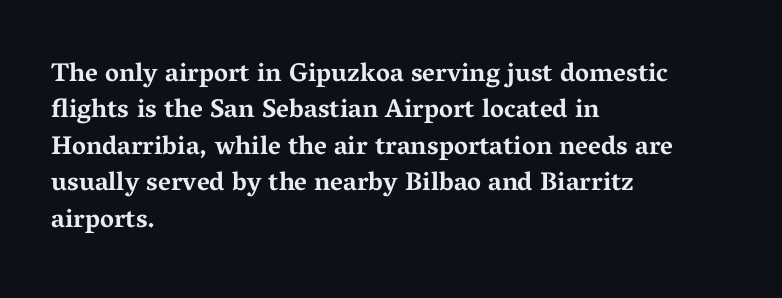
{"italic": "no", "bold": "yes", "underline": "no", "align": "left", "line_spacing": "normal", "line_spacing_ratio": 1.4, "letter_spacing": "normal", "letter_spacing_em": 0.0, "glyph_px": 26}
